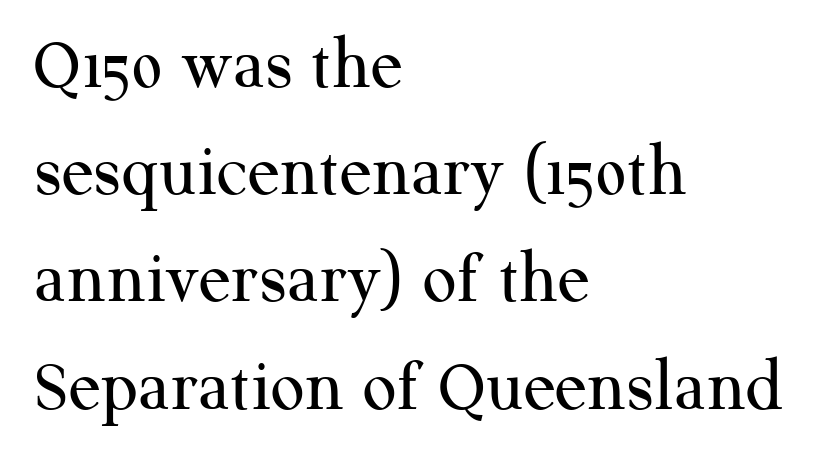
Q: Is the text bold? A: No.
Q: Is the text italic (slanted)? A: No, it is upright.
Q: Is the typeface a serif or a sans-serif typeface? A: Serif.
Q: Is the text underlined? A: No.
Q: How is the paragraph aligned? A: Left-aligned.
Q: Is the spacing between letters normal or unusually wide? A: Normal.
Q: Is the spacing between lines tight, normal or loose? A: Normal.
Q: Width (condensed, normal, or wide)? A: Normal.
Q: Stroke contrast? A: Medium.
Q: x-height? A: Medium.
Q: Monospaced? A: No.
